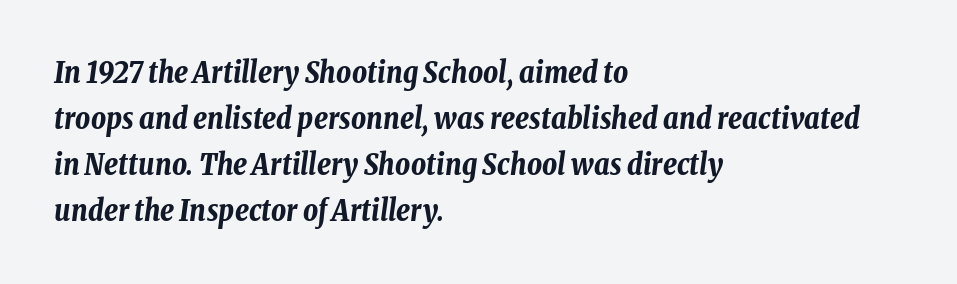
{"italic": "yes", "lean": "right", "slant_degrees": 8, "bold": "yes", "weight": "bold", "width": "condensed", "stroke_contrast": "low", "x_height": "medium", "monospaced": "no", "underline": "no", "align": "left", "line_spacing": "normal", "line_spacing_ratio": 1.59, "letter_spacing": "normal", "letter_spacing_em": 0.0, "glyph_px": 29}
